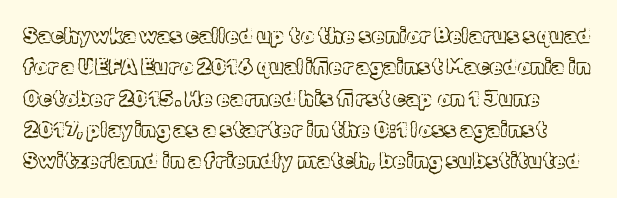
Q: Is the text italic (slanted)? A: No, it is upright.
Q: Is the text underlined? A: No.
Q: Is the spacing between letters normal or unusually wide? A: Normal.
Q: Is the spacing between lines tight, normal or loose? A: Normal.
